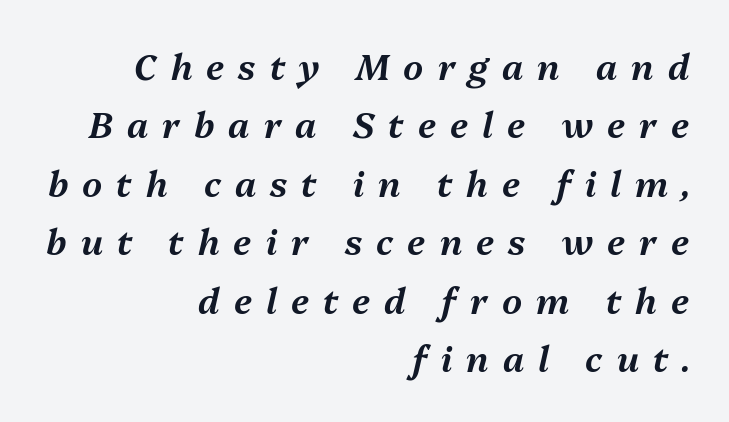
{"italic": "yes", "lean": "right", "slant_degrees": 13, "width": "normal", "stroke_contrast": "medium", "x_height": "medium", "monospaced": "no", "underline": "no", "align": "right", "line_spacing": "normal", "line_spacing_ratio": 1.67, "letter_spacing": "wide", "letter_spacing_em": 0.4, "glyph_px": 35}
